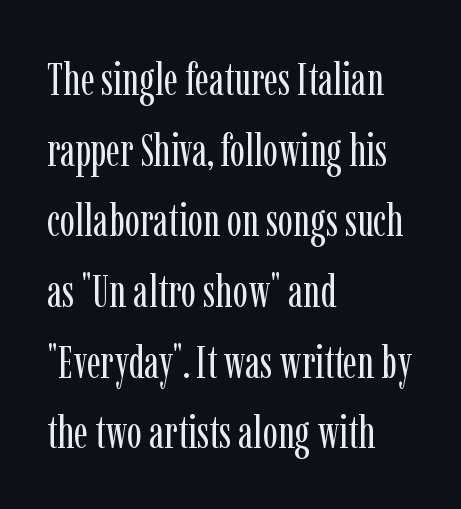
Q: Is the text bold? A: No.
Q: Is the text italic (slanted)? A: No, it is upright.
Q: Is the typeface a serif or a sans-serif typeface? A: Serif.
Q: Is the text underlined? A: No.
Q: How is the paragraph aligned? A: Left-aligned.
Q: Is the spacing between letters normal or unusually wide? A: Normal.
Q: Is the spacing between lines tight, normal or loose? A: Normal.
Q: Width (condensed, normal, or wide)? A: Condensed.
Q: Stroke contrast? A: Low.
Q: x-height? A: Medium.
Q: Monospaced? A: No.
